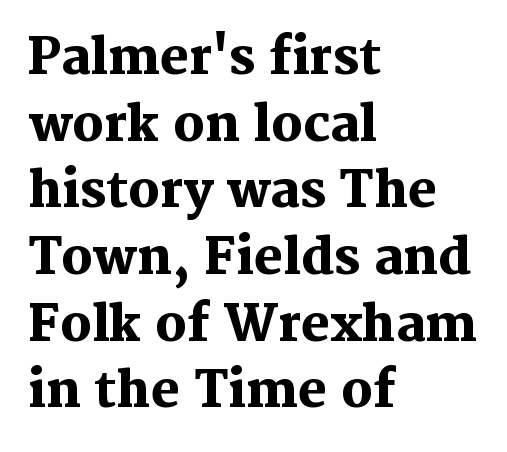
{"serif": "yes", "italic": "no", "bold": "yes", "weight": "heavy", "width": "normal", "stroke_contrast": "medium", "x_height": "medium", "monospaced": "no", "underline": "no", "align": "left", "line_spacing": "normal", "line_spacing_ratio": 1.36, "letter_spacing": "normal", "letter_spacing_em": 0.0, "glyph_px": 49}
